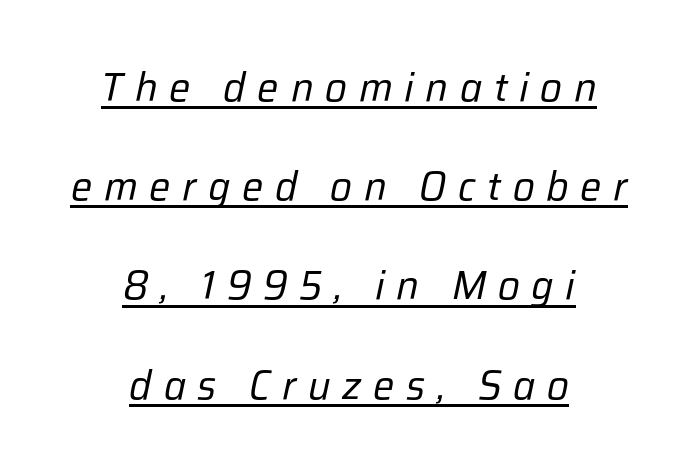
Q: Is the text bold? A: No.
Q: Is the text italic (slanted)? A: Yes, it leans right by about 12 degrees.
Q: Is the text underlined? A: Yes.
Q: How is the paragraph aligned? A: Centered.
Q: Is the spacing between letters normal or unusually wide? A: Unusually wide.
Q: Is the spacing between lines tight, normal or loose? A: Loose.
Q: Width (condensed, normal, or wide)? A: Normal.
Q: Stroke contrast? A: Low.
Q: x-height? A: Medium.
Q: Monospaced? A: No.
